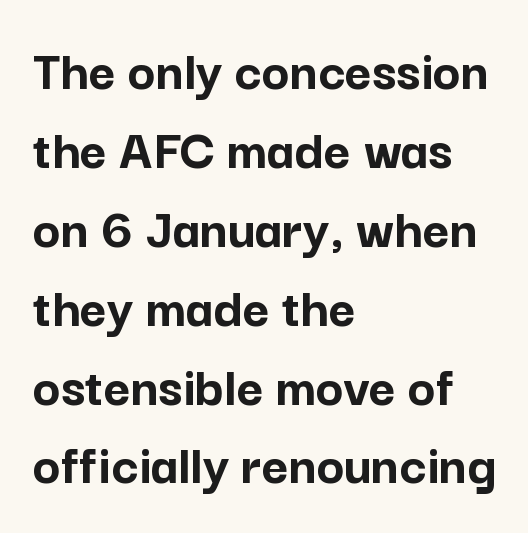
Q: Is the text bold? A: Yes.
Q: Is the text italic (slanted)? A: No, it is upright.
Q: Is the typeface a serif or a sans-serif typeface? A: Sans-serif.
Q: Is the text underlined? A: No.
Q: How is the paragraph aligned? A: Left-aligned.
Q: Is the spacing between letters normal or unusually wide? A: Normal.
Q: Is the spacing between lines tight, normal or loose? A: Normal.
Q: Width (condensed, normal, or wide)? A: Normal.
Q: Stroke contrast? A: Low.
Q: x-height? A: Medium.
Q: Monospaced? A: No.
